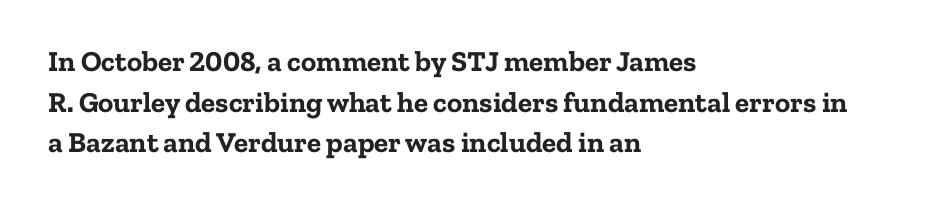
The image shows 29 px bold serif type, upright; set left-aligned, normal line spacing (1.4x), normal letter spacing, not underlined; low stroke contrast and a medium x-height.
